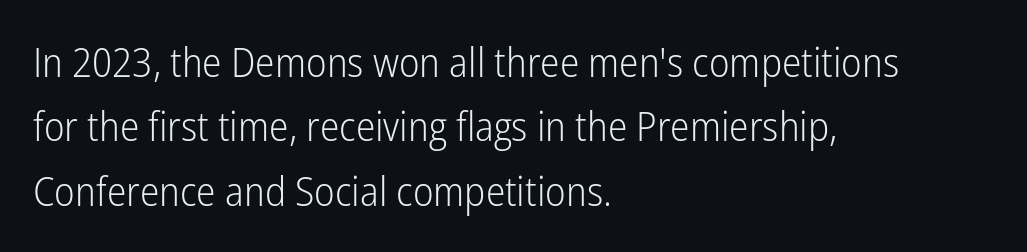
The lettering stays uniformly vertical, giving the passage a roman look. A normal amount of white space separates one row of letters from the next. The text was rendered using a sans face with plain stroke endings. The rendering uses natural spacing where letterforms have individual widths. Is the type heavy? It reads as light-to-regular instead. A student would call this left alignment; a typographer would say flush left, rag right.
